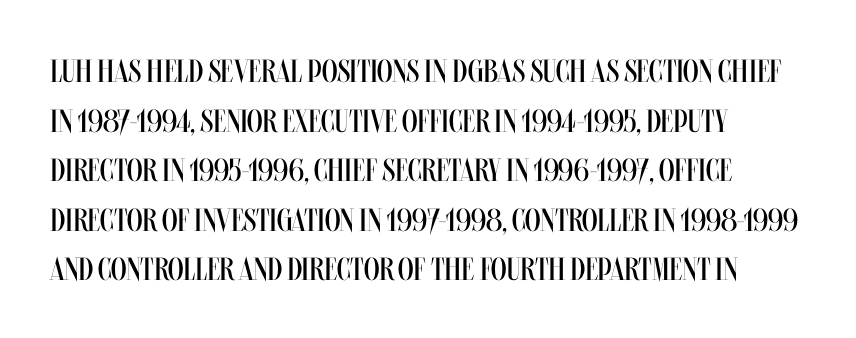
{"italic": "no", "bold": "no", "weight": "regular", "width": "condensed", "stroke_contrast": "medium", "x_height": "large", "monospaced": "no", "underline": "no", "align": "left", "line_spacing": "normal", "line_spacing_ratio": 1.55, "letter_spacing": "normal", "letter_spacing_em": 0.0, "glyph_px": 32}
